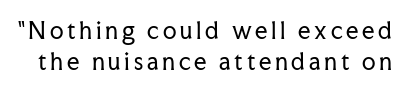
Q: Is the text bold? A: No.
Q: Is the text italic (slanted)? A: No, it is upright.
Q: Is the text underlined? A: No.
Q: Is the spacing between lines tight, normal or loose? A: Normal.
